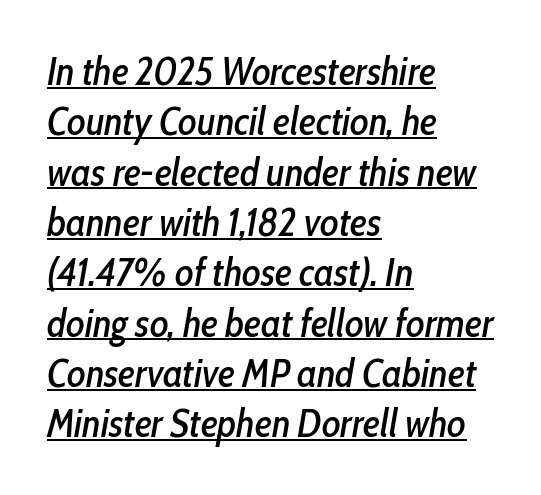
{"italic": "yes", "lean": "right", "slant_degrees": 10, "width": "condensed", "stroke_contrast": "low", "x_height": "medium", "monospaced": "no", "underline": "yes", "align": "left", "line_spacing": "normal", "line_spacing_ratio": 1.29, "letter_spacing": "normal", "letter_spacing_em": 0.0, "glyph_px": 39}
